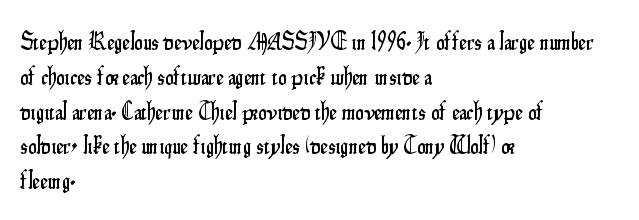
{"italic": "no", "underline": "no", "align": "left", "line_spacing": "normal", "line_spacing_ratio": 1.45, "letter_spacing": "normal", "letter_spacing_em": 0.0, "glyph_px": 24}
